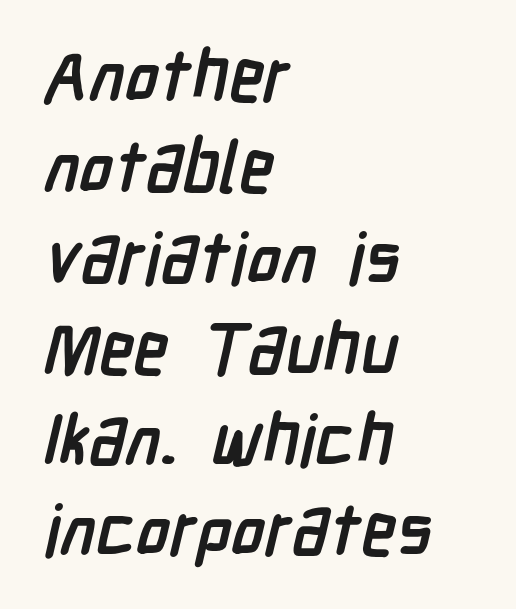
Q: Is the text bold? A: Yes.
Q: Is the typeface a serif or a sans-serif typeface? A: Sans-serif.
Q: Is the text underlined? A: No.
Q: How is the paragraph aligned? A: Left-aligned.
Q: Is the spacing between letters normal or unusually wide? A: Normal.
Q: Is the spacing between lines tight, normal or loose? A: Normal.
Q: Width (condensed, normal, or wide)? A: Condensed.
Q: Stroke contrast? A: Low.
Q: x-height? A: Medium.
Q: Monospaced? A: No.
